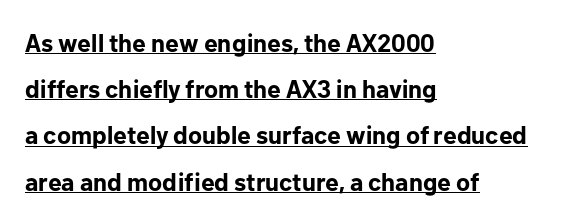
Q: Is the text bold? A: Yes.
Q: Is the text italic (slanted)? A: No, it is upright.
Q: Is the text underlined? A: Yes.
Q: How is the paragraph aligned? A: Left-aligned.
Q: Is the spacing between letters normal or unusually wide? A: Normal.
